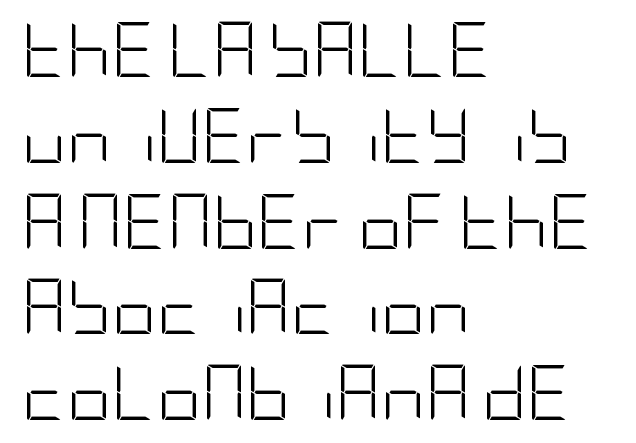
The image shows 55 px light, condensed sans-serif type, upright; set left-aligned, normal line spacing (1.56x), normal letter spacing, not underlined; low stroke contrast and a large x-height.
